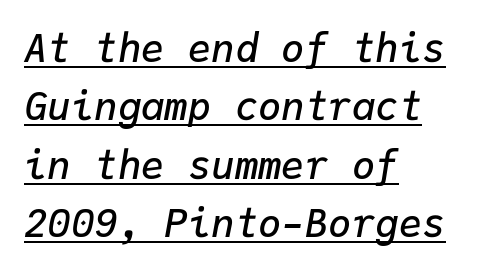
Q: Is the text bold? A: Semi-bold.
Q: Is the text italic (slanted)? A: Yes, it leans right by about 9 degrees.
Q: Is the text underlined? A: Yes.
Q: How is the paragraph aligned? A: Left-aligned.
Q: Is the spacing between letters normal or unusually wide? A: Normal.
Q: Is the spacing between lines tight, normal or loose? A: Normal.
Q: Width (condensed, normal, or wide)? A: Normal.
Q: Stroke contrast? A: Low.
Q: x-height? A: Medium.
Q: Monospaced? A: Yes.
